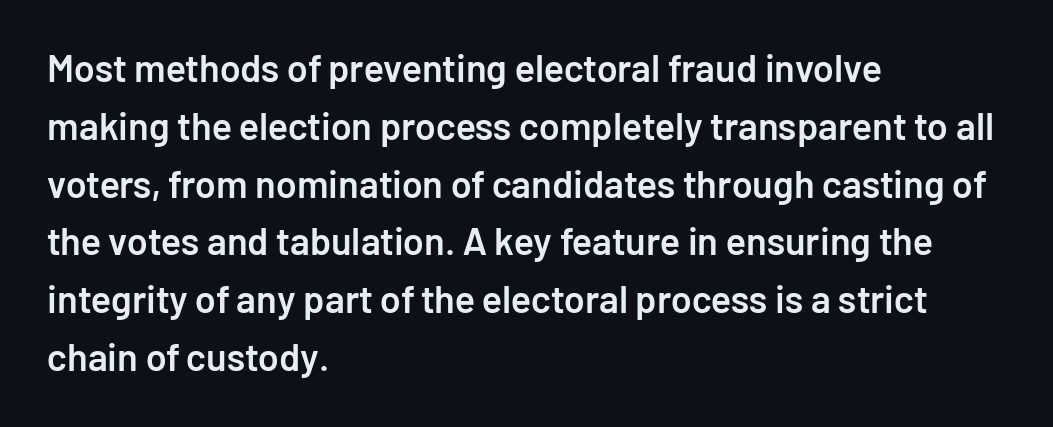
{"serif": "no", "italic": "no", "bold": "semi", "weight": "semibold", "width": "normal", "stroke_contrast": "low", "x_height": "medium", "monospaced": "no", "underline": "no", "align": "left", "line_spacing": "normal", "line_spacing_ratio": 1.52, "letter_spacing": "normal", "letter_spacing_em": 0.0, "glyph_px": 38}
